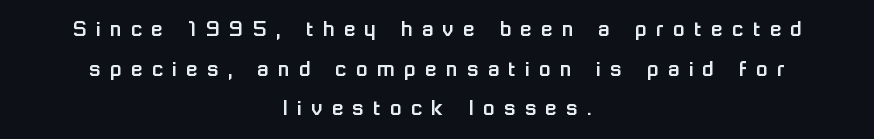
The image shows 23 px text type, upright; set centered, line spacing 1.72x, unusually wide letter spacing (+0.42 em), not underlined.
